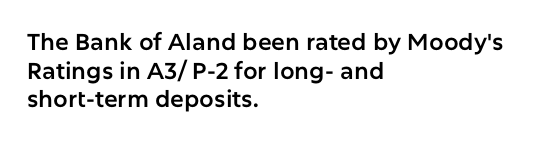
Quick note: not italic, upright. The letters sit at their default tracking, neither squeezed nor spread. The space between consecutive lines is moderate. This sample is left-justified, so line endings fall wherever the words run out. The string is rendered with underlining switched off.
